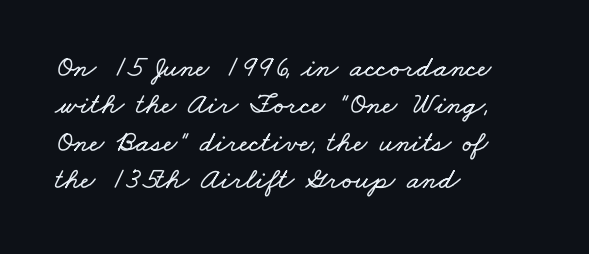
Inter-character spacing is left at the font's built-in metrics. The strip under each line holds only bare page. The passage shown is typed in a proportional face where columns would drift. These lines stack with their left ends in a neat column. This sample keeps an unexceptional amount of space between lines.
